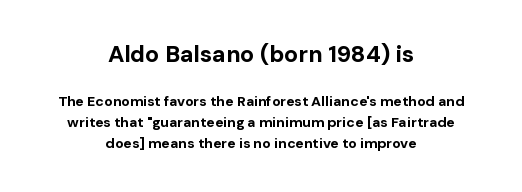
The image shows 23 px bold type, upright; set centered, normal line spacing (1.5x), normal letter spacing, not underlined; the first (top) block is 1.64x larger.
